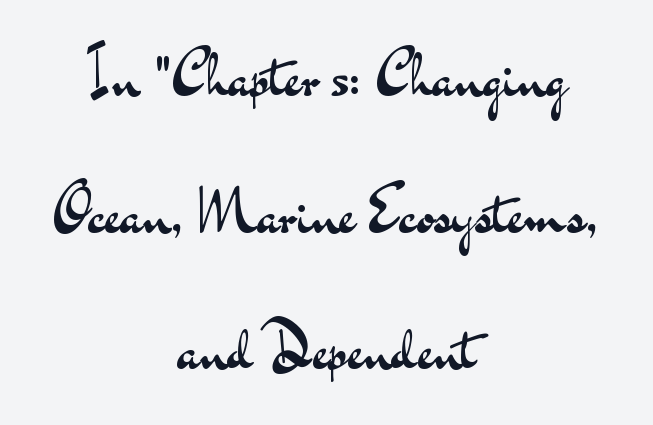
The image shows 63 px regular-weight, wide sans-serif type; set centered, loose line spacing (2.17x), normal letter spacing, not underlined; medium stroke contrast and a small x-height.
